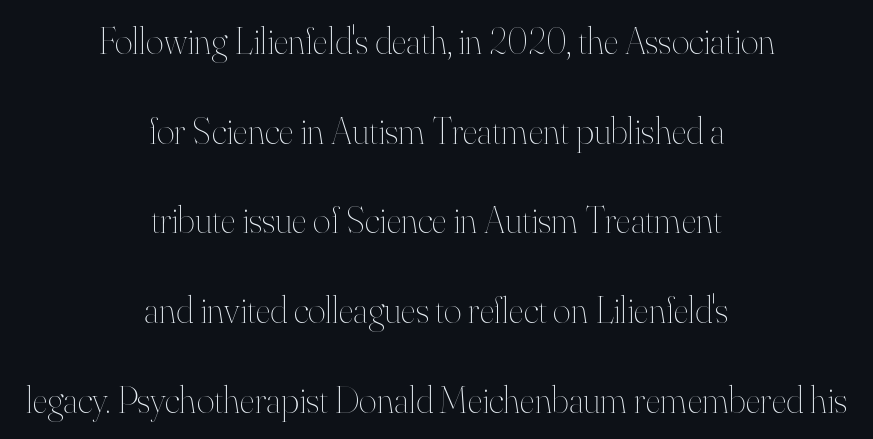
{"italic": "no", "bold": "no", "weight": "thin", "width": "normal", "stroke_contrast": "high", "x_height": "small", "monospaced": "no", "underline": "no", "align": "center", "line_spacing": "loose", "line_spacing_ratio": 2.36, "letter_spacing": "normal", "letter_spacing_em": 0.0, "glyph_px": 38}
